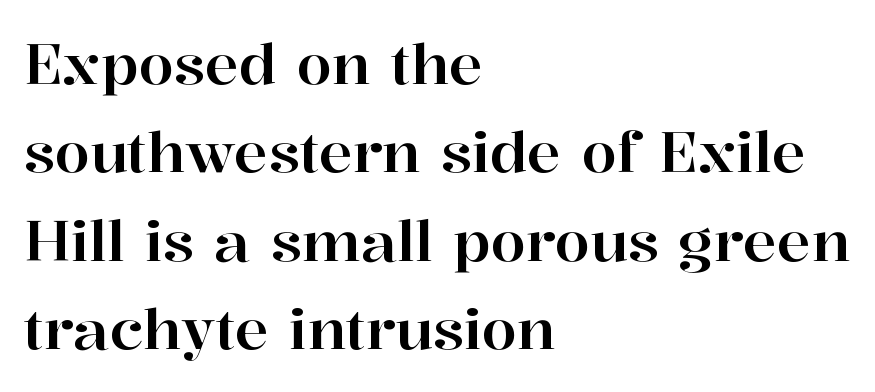
The image shows 57 px serif type, upright; set left-aligned, normal line spacing (1.55x), normal letter spacing, not underlined; high stroke contrast and a medium x-height.
